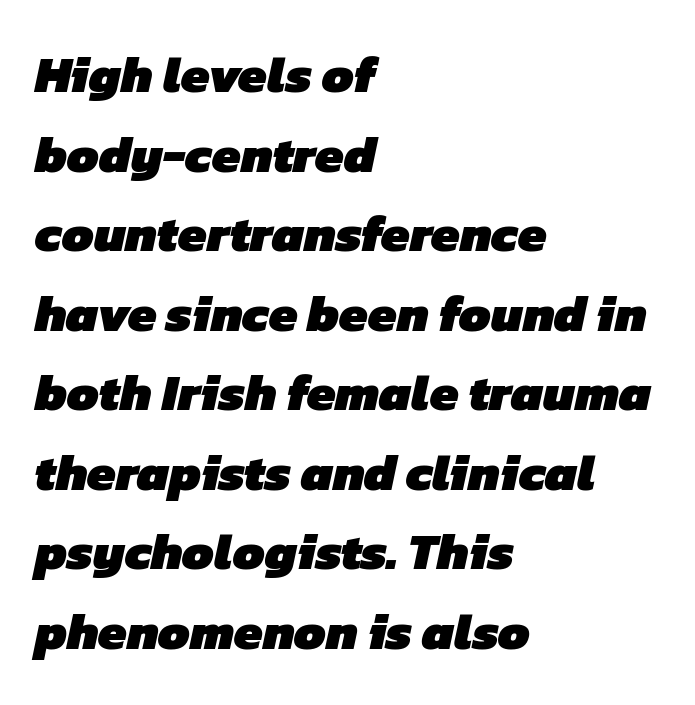
{"serif": "no", "bold": "yes", "weight": "heavy", "width": "normal", "stroke_contrast": "low", "x_height": "medium", "monospaced": "no", "underline": "no", "align": "left", "line_spacing": "normal", "line_spacing_ratio": 1.56, "letter_spacing": "normal", "letter_spacing_em": 0.0, "glyph_px": 51}
